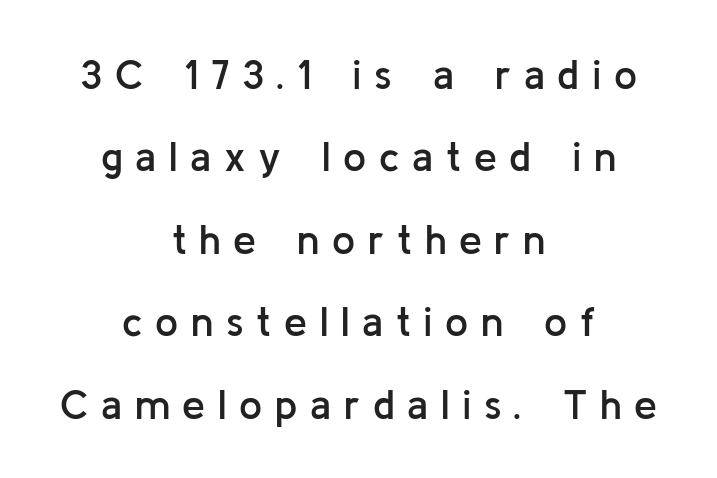
A typesetter would call this proportional, since set widths differ per character. The text was rendered using a sans face with plain stroke endings. The characters look somewhat weighty, a semibold short of true bold. Compared with typical paragraphs, the rows here are farther apart. Is the block centered? Yes — each line is placed symmetrically about the middle.
